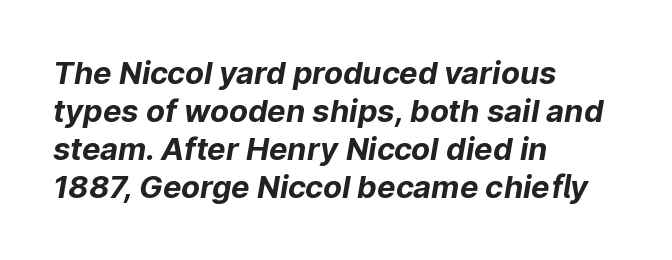
{"serif": "no", "bold": "yes", "weight": "bold", "width": "normal", "stroke_contrast": "low", "x_height": "medium", "monospaced": "no", "underline": "no", "align": "left", "line_spacing_ratio": 1.23, "letter_spacing": "normal", "letter_spacing_em": 0.0, "glyph_px": 31}
